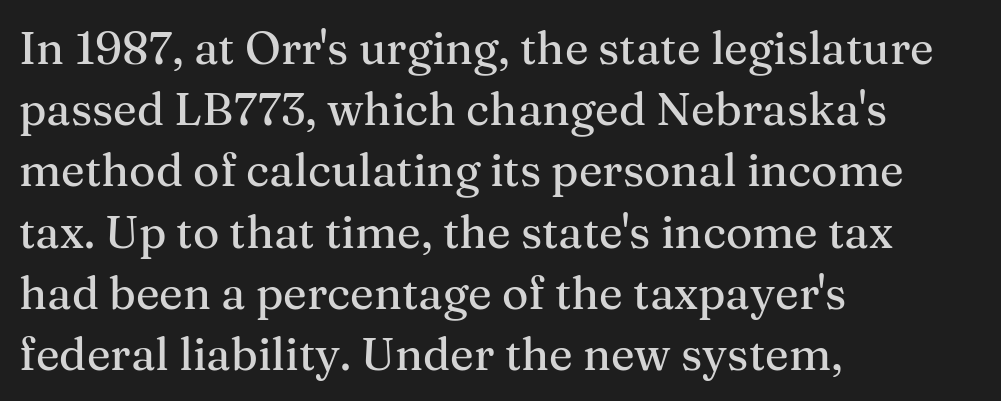
This sample has the flowing, uneven cadence of proportional lettering. The lines in this sample share a left origin and differ only in where they stop. This sample keeps an unexceptional amount of space between lines. The letters stand upright; this is a roman face. Each row of text sits above clean, open space.
